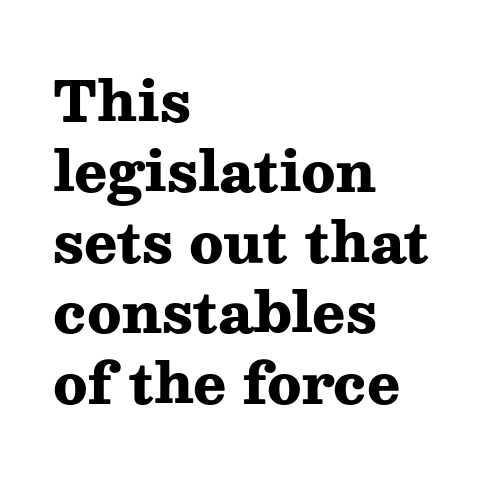
The image shows 55 px heavy, wide serif type, upright; set left-aligned, normal line spacing (1.28x), normal letter spacing, not underlined; medium stroke contrast and a medium x-height.
